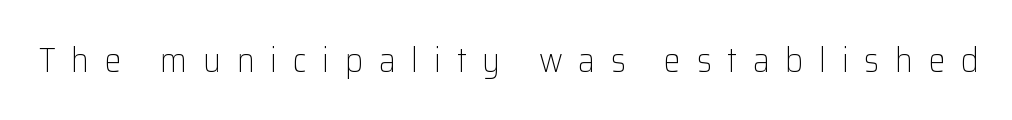
{"serif": "no", "italic": "no", "bold": "no", "weight": "light", "width": "normal", "stroke_contrast": "low", "x_height": "medium", "monospaced": "no", "underline": "no", "letter_spacing": "wide", "letter_spacing_em": 0.46, "glyph_px": 34}
